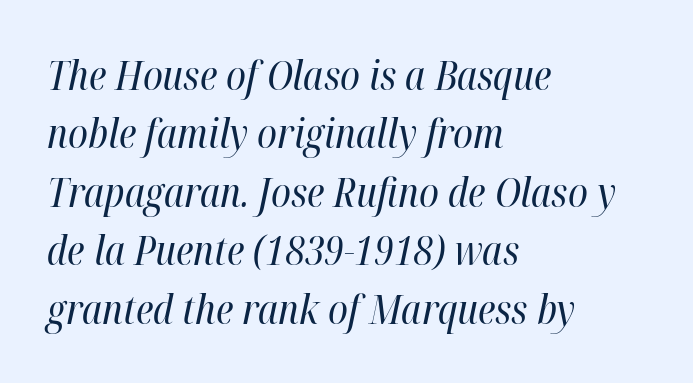
Q: Is the text bold? A: No.
Q: Is the text italic (slanted)? A: Yes, it leans right by about 12 degrees.
Q: Is the text underlined? A: No.
Q: How is the paragraph aligned? A: Left-aligned.
Q: Is the spacing between letters normal or unusually wide? A: Normal.
Q: Is the spacing between lines tight, normal or loose? A: Normal.
Q: Width (condensed, normal, or wide)? A: Condensed.
Q: Stroke contrast? A: High.
Q: x-height? A: Medium.
Q: Monospaced? A: No.
